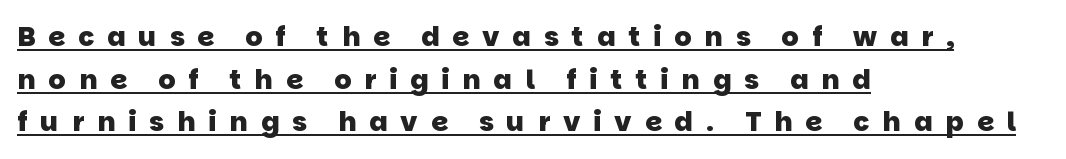
The image shows 27 px bold type; set left-aligned, normal line spacing (1.58x), unusually wide letter spacing (+0.48 em), underlined.
